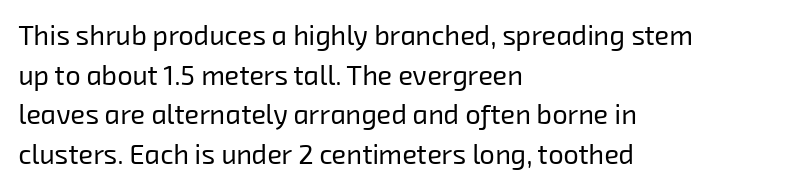
Summary of weight: not heavy and not bold. Quick note: underline off. These lines keep a tight, regular rhythm from letter to letter. Alignment: flush left.
